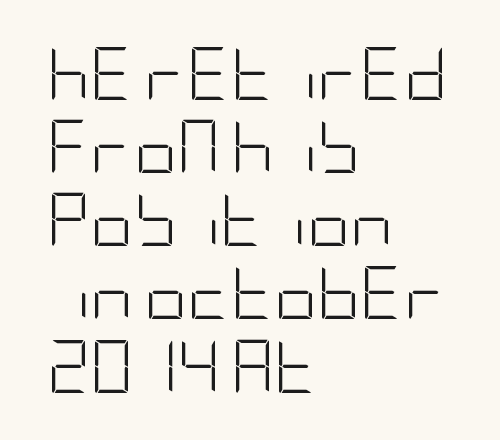
{"serif": "no", "italic": "no", "bold": "no", "weight": "light", "width": "condensed", "stroke_contrast": "low", "x_height": "large", "underline": "no", "align": "left", "line_spacing": "normal", "line_spacing_ratio": 1.38, "letter_spacing": "normal", "letter_spacing_em": 0.0, "glyph_px": 53}
